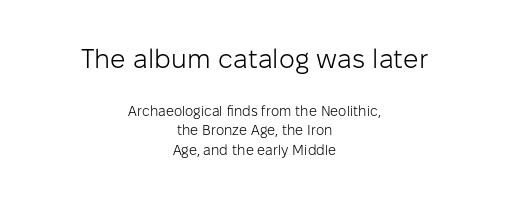
The image shows 27 px text type, upright; set centered, normal line spacing (1.41x), normal letter spacing, not underlined; the first (top) block is 1.93x larger.
